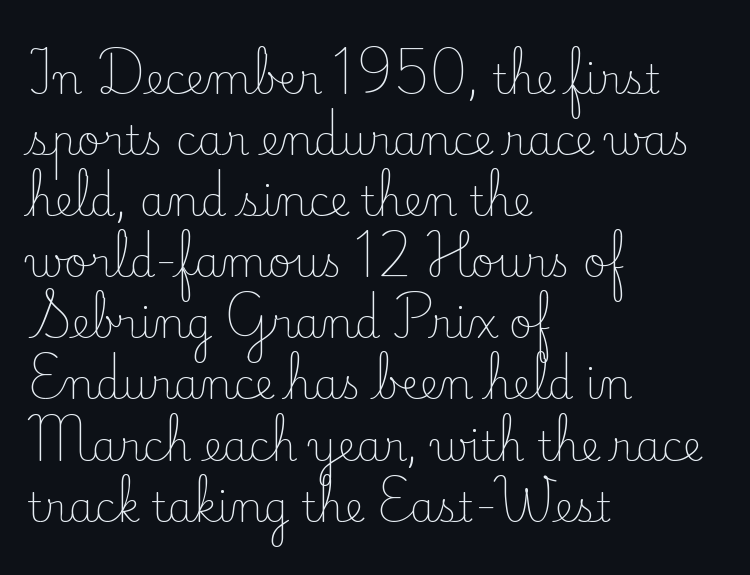
{"serif": "yes", "italic": "no", "bold": "no", "weight": "light", "width": "normal", "stroke_contrast": "low", "x_height": "small", "monospaced": "no", "underline": "no", "align": "left", "line_spacing": "normal", "line_spacing_ratio": 1.49, "letter_spacing": "normal", "letter_spacing_em": 0.0, "glyph_px": 41}
